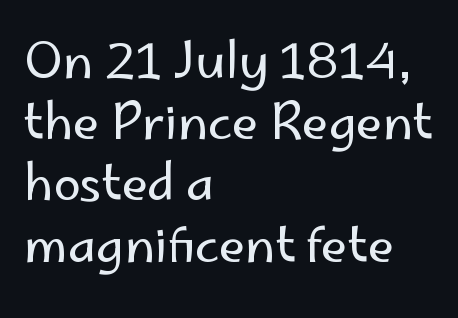
Q: Is the text bold? A: No.
Q: Is the text italic (slanted)? A: No, it is upright.
Q: Is the typeface a serif or a sans-serif typeface? A: Sans-serif.
Q: Is the text underlined? A: No.
Q: How is the paragraph aligned? A: Left-aligned.
Q: Is the spacing between letters normal or unusually wide? A: Normal.
Q: Is the spacing between lines tight, normal or loose? A: Normal.
Q: Width (condensed, normal, or wide)? A: Normal.
Q: Stroke contrast? A: Low.
Q: x-height? A: Small.
Q: Monospaced? A: No.
